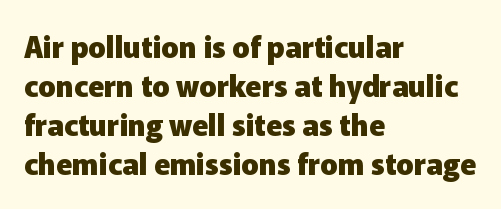
Q: Is the text bold? A: Yes.
Q: Is the text italic (slanted)? A: No, it is upright.
Q: Is the typeface a serif or a sans-serif typeface? A: Sans-serif.
Q: Is the text underlined? A: No.
Q: How is the paragraph aligned? A: Left-aligned.
Q: Is the spacing between letters normal or unusually wide? A: Normal.
Q: Is the spacing between lines tight, normal or loose? A: Normal.
Q: Width (condensed, normal, or wide)? A: Normal.
Q: Stroke contrast? A: Low.
Q: x-height? A: Medium.
Q: Monospaced? A: No.
